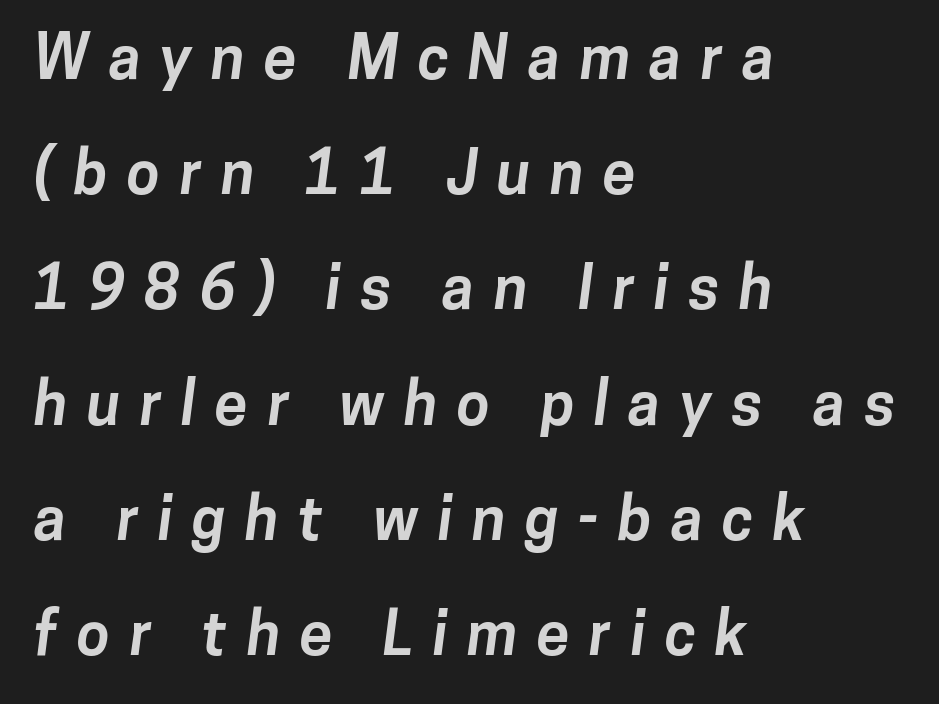
All the whitespace from short lines collects on the right. As a designer I'd log this as weight 700, bold. Nope, no serifs anywhere on these letters. These lines are rendered in a variable-pitch font.
